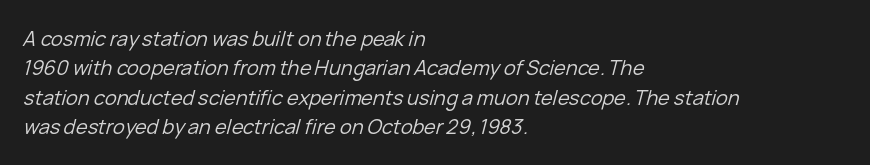
The image shows 20 px text type, italic (leaning right); set left-aligned, normal line spacing (1.47x), normal letter spacing, not underlined.
